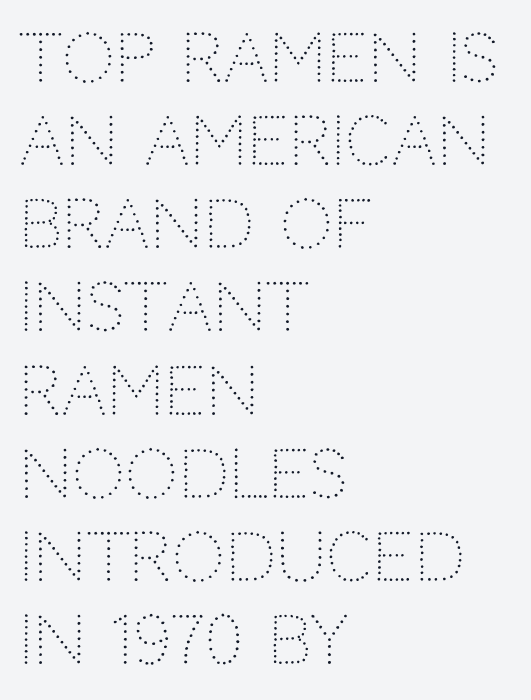
{"serif": "no", "italic": "no", "bold": "no", "weight": "light", "width": "normal", "stroke_contrast": "low", "x_height": "large", "monospaced": "no", "underline": "no", "align": "left", "line_spacing": "normal", "line_spacing_ratio": 1.26, "letter_spacing": "normal", "letter_spacing_em": 0.0, "glyph_px": 66}
